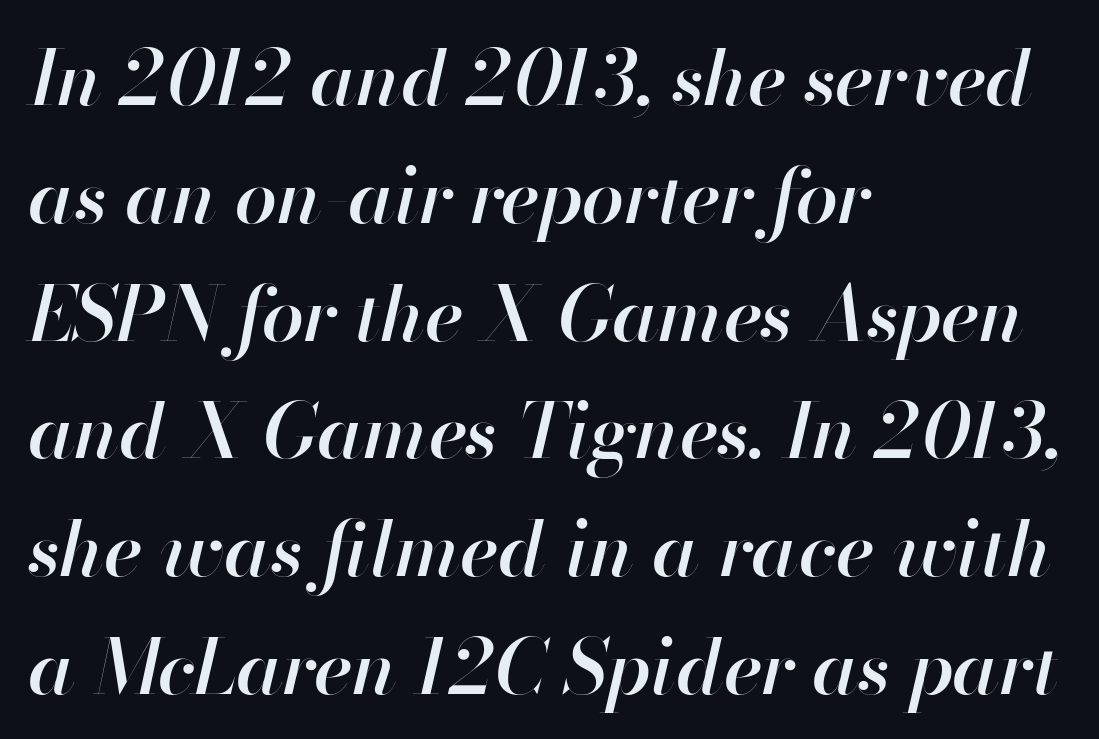
Q: Is the text bold? A: Semi-bold.
Q: Is the text italic (slanted)? A: Yes, it leans right by about 13 degrees.
Q: Is the text underlined? A: No.
Q: How is the paragraph aligned? A: Left-aligned.
Q: Is the spacing between letters normal or unusually wide? A: Normal.
Q: Is the spacing between lines tight, normal or loose? A: Normal.
Q: Width (condensed, normal, or wide)? A: Normal.
Q: Stroke contrast? A: High.
Q: x-height? A: Small.
Q: Monospaced? A: No.
